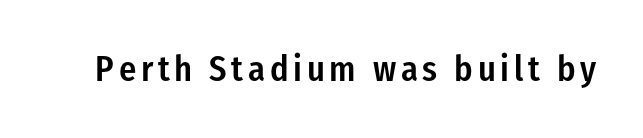
Stroke thickness is moderately raised; the sample reads as semibold. Each row of text sits above clean, open space. This is sans-serif lettering, the kind often seen on screens and signage. Unlike italic type, these characters show no tilt at all.
